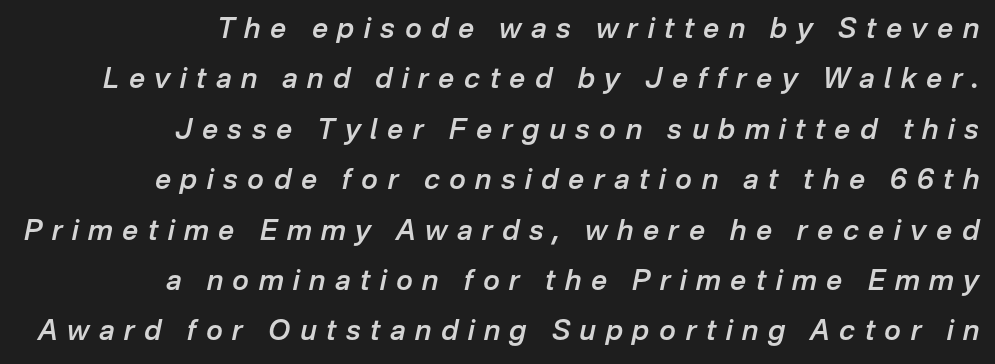
{"italic": "yes", "lean": "right", "slant_degrees": 12, "bold": "semi", "weight": "semibold", "width": "normal", "stroke_contrast": "low", "x_height": "medium", "monospaced": "no", "underline": "no", "align": "right", "line_spacing_ratio": 1.8, "letter_spacing": "wide", "letter_spacing_em": 0.34, "glyph_px": 28}
